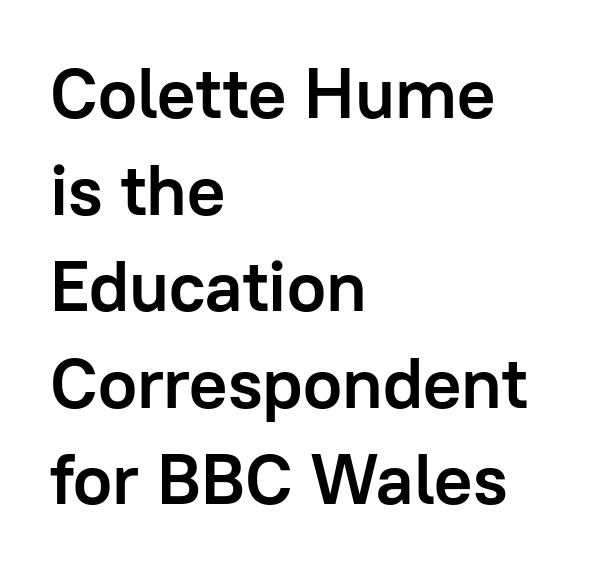
The image shows 71 px semibold sans-serif type, upright; set left-aligned, normal line spacing (1.36x), normal letter spacing, not underlined; low stroke contrast and a medium x-height.
